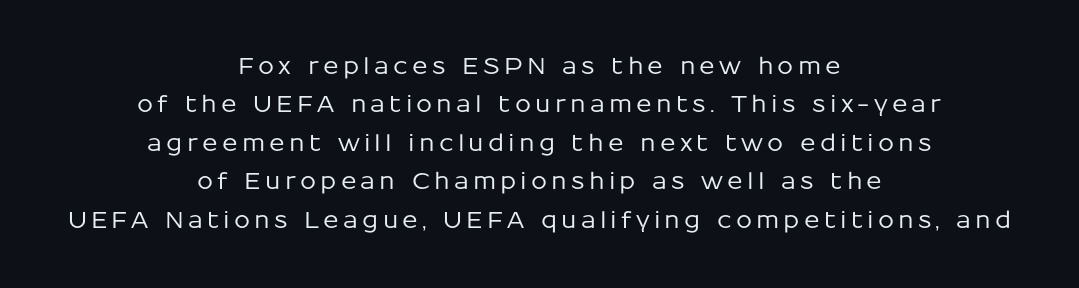
The image shows 23 px text type, upright; set centered, normal line spacing (1.67x), not underlined.
